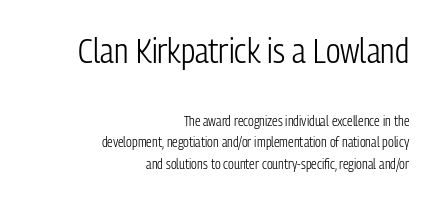
The image shows 35 px light, condensed sans-serif type, upright; set right-aligned, normal line spacing (1.56x), normal letter spacing, not underlined; the first (top) block is 2.5x larger; low stroke contrast and a medium x-height.
